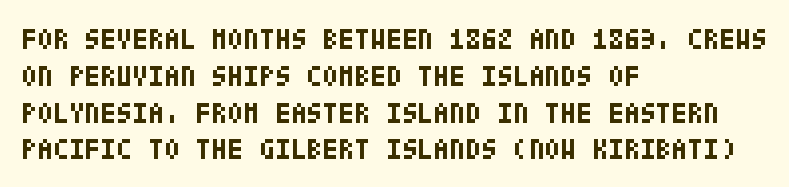
The image shows 29 px bold, condensed sans-serif type, upright; set left-aligned, normal line spacing (1.27x), normal letter spacing, not underlined; low stroke contrast and a large x-height.
